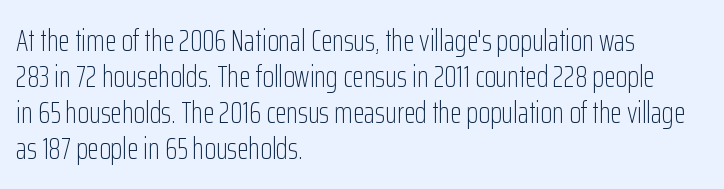
The face used here is rendered with its standard letterfit. No letter is thick-stroked: the sample isn't bold. Is the block centered? No — it sits flush against the left margin. The space beneath each line is pristine and unruled.
